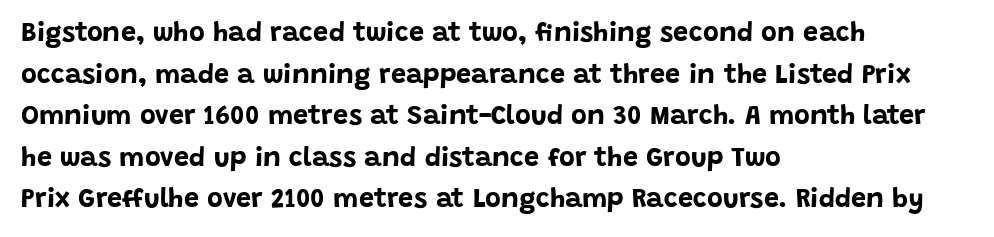
This sample keeps an unexceptional amount of space between lines. Which margin do the lines hug? The left one — the right edge is uneven. The specimen omits any rule beneath the text block's lines. Students, note that the glyphs here touch the page at normal intervals. This is heavy type, rendered in bold.
